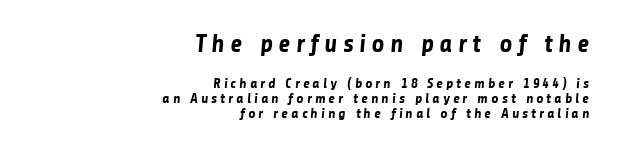
Is the lower block the larger one? No — the upper block carries the bigger type. The type is letterspaced generously, with wide tracking. Does the leading feel generous? Not at all — it's pinched. Plain, unruled lines of type. The ragged edge is on the left, which tells us the setting is flush right.
